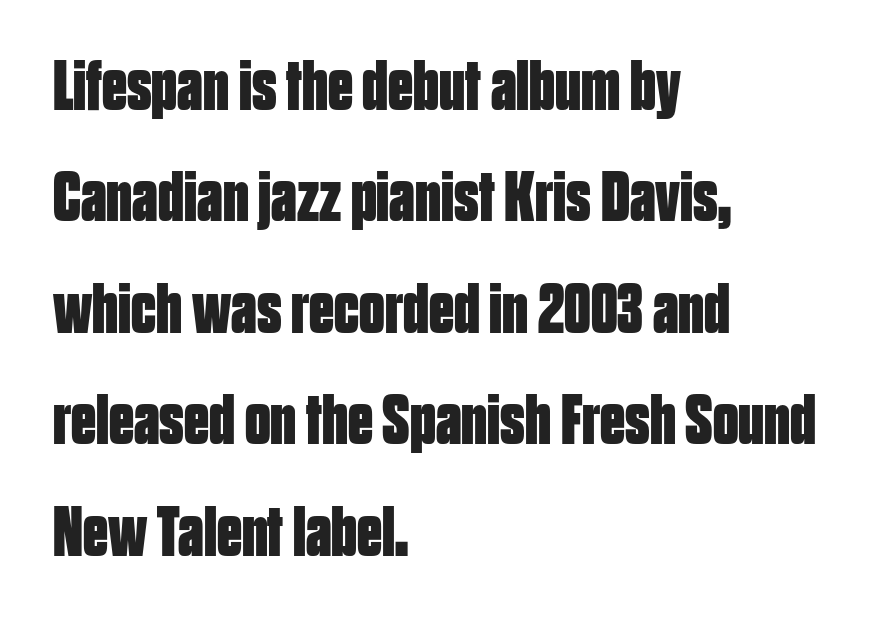
The image shows 71 px bold, condensed sans-serif type, upright; set left-aligned, normal line spacing (1.57x), normal letter spacing, not underlined; low stroke contrast and a large x-height.
